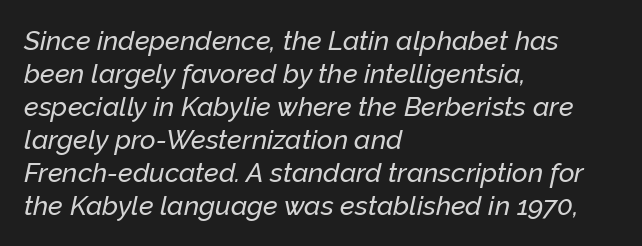
{"italic": "yes", "lean": "right", "slant_degrees": 12, "underline": "no", "align": "left", "line_spacing_ratio": 1.22, "letter_spacing": "normal", "letter_spacing_em": 0.0, "glyph_px": 27}
